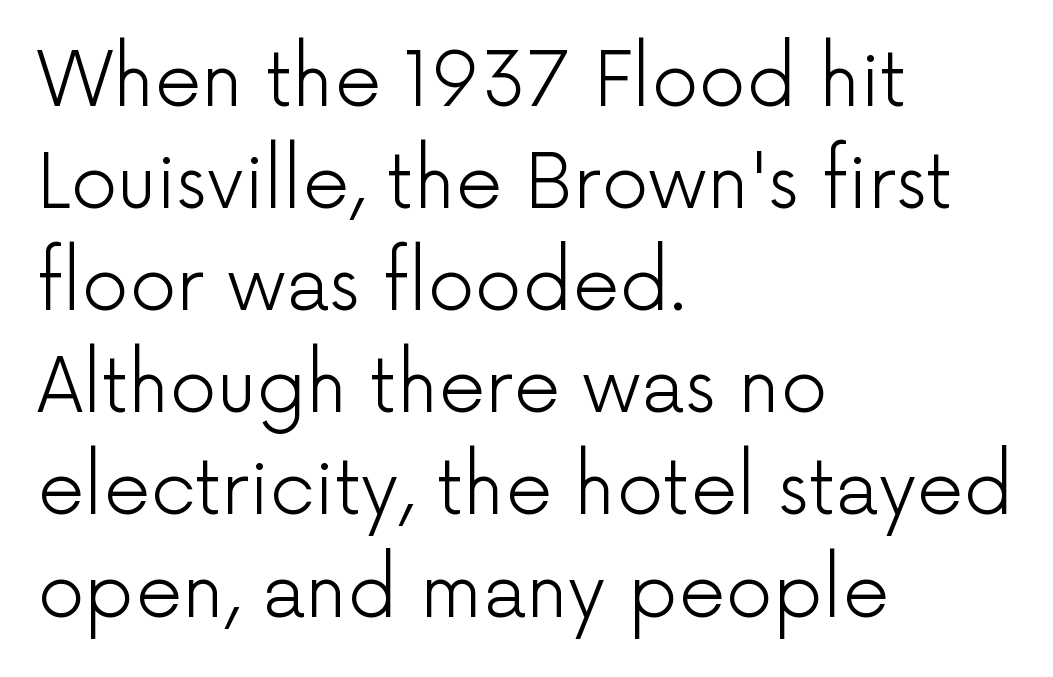
Q: Is the text bold? A: No.
Q: Is the text italic (slanted)? A: No, it is upright.
Q: Is the typeface a serif or a sans-serif typeface? A: Sans-serif.
Q: Is the text underlined? A: No.
Q: How is the paragraph aligned? A: Left-aligned.
Q: Is the spacing between letters normal or unusually wide? A: Normal.
Q: Is the spacing between lines tight, normal or loose? A: Normal.
Q: Width (condensed, normal, or wide)? A: Normal.
Q: Stroke contrast? A: Low.
Q: x-height? A: Medium.
Q: Monospaced? A: No.
